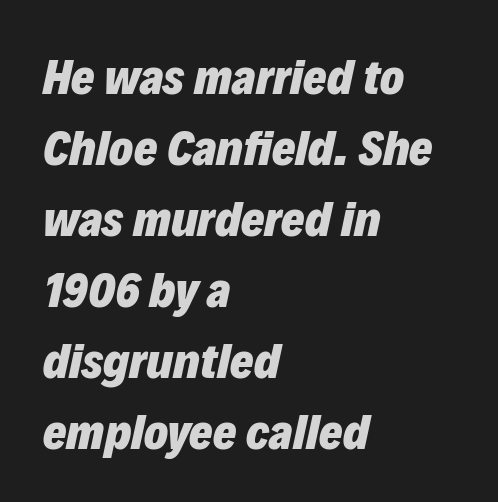
Q: Is the text bold? A: Yes.
Q: Is the text italic (slanted)? A: Yes, it leans right by about 12 degrees.
Q: Is the text underlined? A: No.
Q: How is the paragraph aligned? A: Left-aligned.
Q: Is the spacing between letters normal or unusually wide? A: Normal.
Q: Is the spacing between lines tight, normal or loose? A: Normal.
Q: Width (condensed, normal, or wide)? A: Normal.
Q: Stroke contrast? A: Low.
Q: x-height? A: Medium.
Q: Monospaced? A: No.
